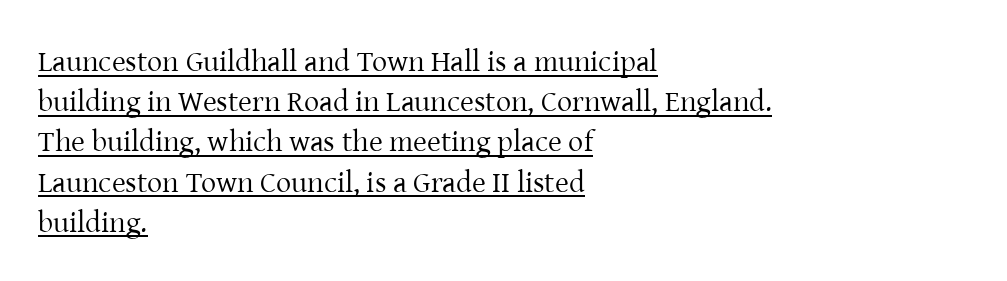
{"serif": "yes", "italic": "no", "bold": "no", "weight": "regular", "width": "normal", "stroke_contrast": "low", "x_height": "medium", "monospaced": "no", "underline": "yes", "align": "left", "line_spacing": "normal", "line_spacing_ratio": 1.34, "letter_spacing": "normal", "letter_spacing_em": 0.0, "glyph_px": 30}
